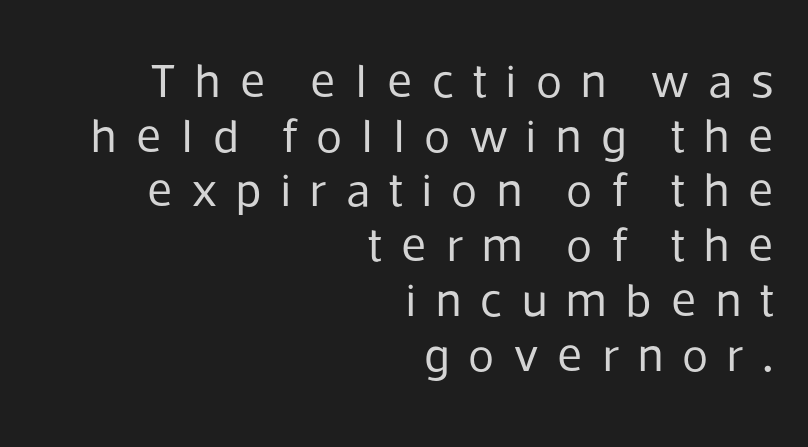
{"serif": "no", "italic": "no", "bold": "no", "weight": "regular", "width": "normal", "stroke_contrast": "low", "x_height": "medium", "monospaced": "no", "underline": "no", "align": "right", "line_spacing": "tight", "line_spacing_ratio": 1.14, "letter_spacing": "wide", "letter_spacing_em": 0.4, "glyph_px": 48}
